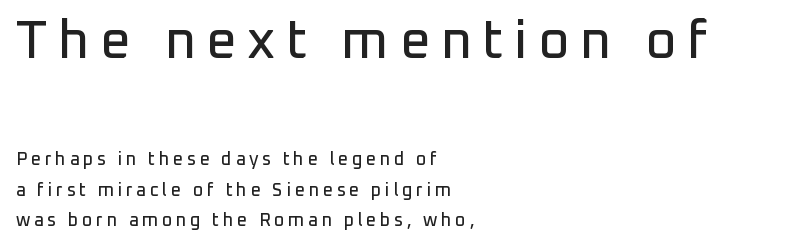
{"serif": "no", "italic": "no", "width": "normal", "stroke_contrast": "low", "x_height": "medium", "monospaced": "no", "underline": "no", "align": "left", "line_spacing_ratio": 1.72, "letter_spacing": "wide", "letter_spacing_em": 0.2, "larger_block": "first", "size_ratio": 2.94, "glyph_px": 53}
